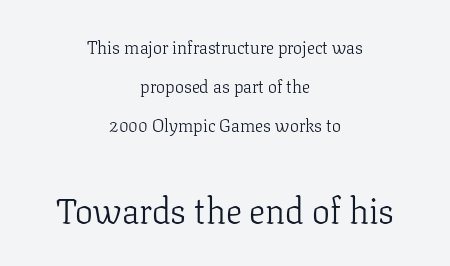
The emphasis by scale lands on block number two, below. Vertical stems look standard width or narrower in stroke. A typesetter would mark this as roman, not italic. The face used here is seriffed, in the tradition of book romans. The face used here is rendered with its standard letterfit. The letters advance in unequal steps, a hallmark of proportional type.
